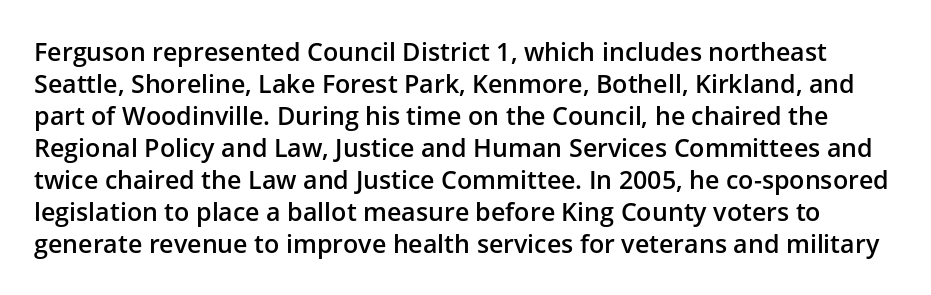
Q: Is the text bold? A: Semi-bold.
Q: Is the text italic (slanted)? A: No, it is upright.
Q: Is the text underlined? A: No.
Q: Is the spacing between letters normal or unusually wide? A: Normal.
Q: Is the spacing between lines tight, normal or loose? A: Normal.
